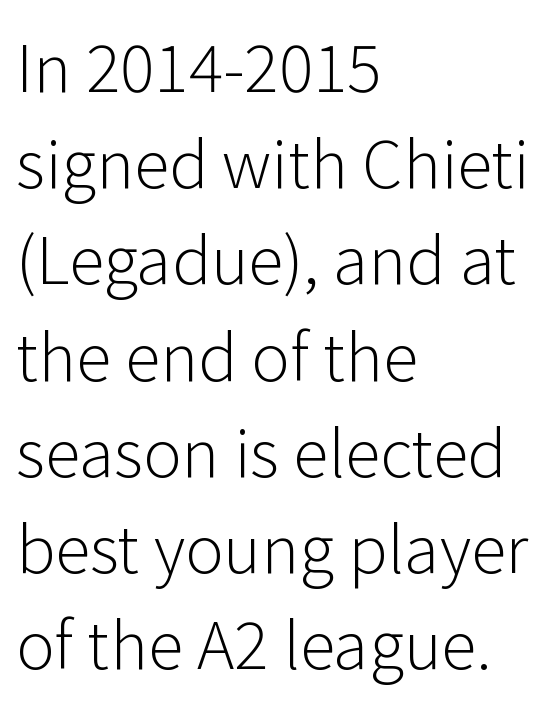
{"serif": "no", "italic": "no", "bold": "no", "weight": "light", "width": "normal", "stroke_contrast": "low", "x_height": "medium", "monospaced": "no", "underline": "no", "align": "left", "line_spacing": "normal", "line_spacing_ratio": 1.48, "letter_spacing": "normal", "letter_spacing_em": 0.0, "glyph_px": 65}
